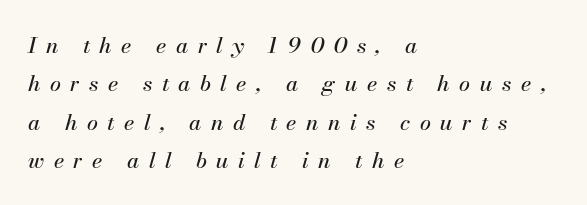
{"italic": "yes", "lean": "right", "slant_degrees": 13, "underline": "no", "align": "left", "line_spacing_ratio": 1.74, "letter_spacing": "wide", "letter_spacing_em": 0.43, "glyph_px": 22}
